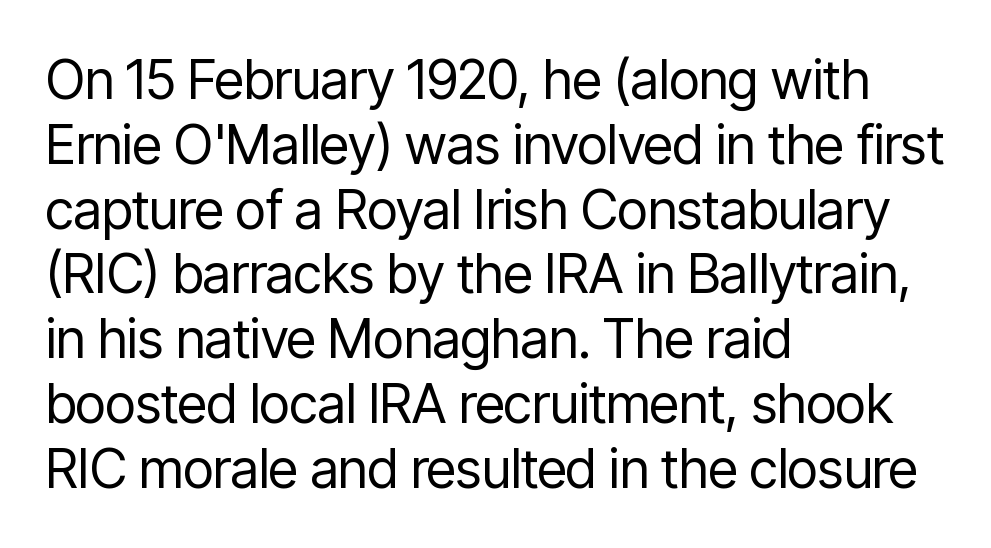
{"serif": "no", "italic": "no", "bold": "no", "weight": "regular", "width": "condensed", "stroke_contrast": "low", "x_height": "medium", "monospaced": "no", "underline": "no", "align": "left", "line_spacing_ratio": 1.2, "letter_spacing": "normal", "letter_spacing_em": 0.0, "glyph_px": 54}
